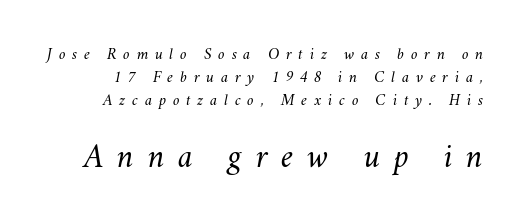
The image shows 33 px regular-weight type, italic (leaning right); set normal line spacing (1.45x), unusually wide letter spacing (+0.42 em), not underlined; the second (bottom) block is 2.06x larger; medium stroke contrast and a small x-height.
